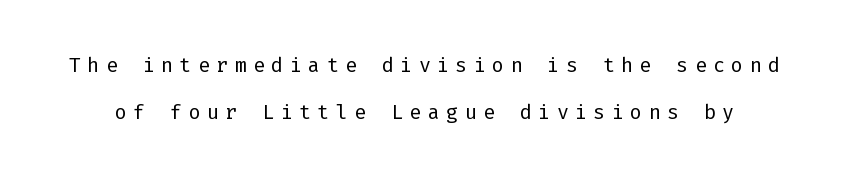
{"italic": "no", "bold": "no", "underline": "no", "line_spacing": "loose", "line_spacing_ratio": 2.33, "letter_spacing": "wide", "letter_spacing_em": 0.32, "glyph_px": 20}
